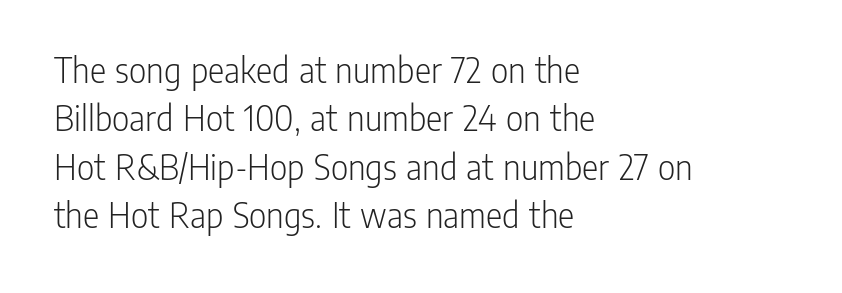
The rendering anchors every line to the left-hand side. Stroke thickness stays within the range of a standard reading face or lighter. Each letter keeps its own natural width here, so spacing adapts to shape. Serif or sans? Sans — the stroke terminals are bare. Anything drawn beneath the words? Only blank space. Is there any slant? The stems are plumb.
